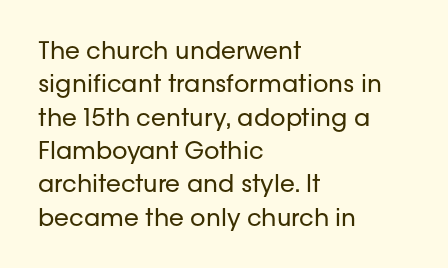
The image shows 24 px text type, upright; set left-aligned, normal line spacing (1.39x), normal letter spacing, not underlined.
